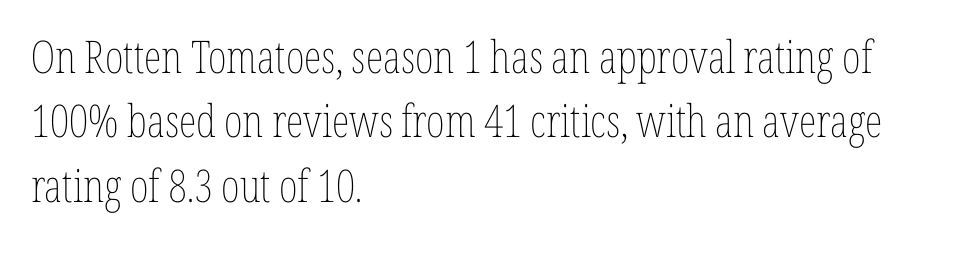
Q: Is the text bold? A: No.
Q: Is the text italic (slanted)? A: No, it is upright.
Q: Is the text underlined? A: No.
Q: How is the paragraph aligned? A: Left-aligned.
Q: Is the spacing between letters normal or unusually wide? A: Normal.
Q: Is the spacing between lines tight, normal or loose? A: Normal.
Q: Width (condensed, normal, or wide)? A: Condensed.
Q: Stroke contrast? A: Low.
Q: x-height? A: Medium.
Q: Monospaced? A: No.
